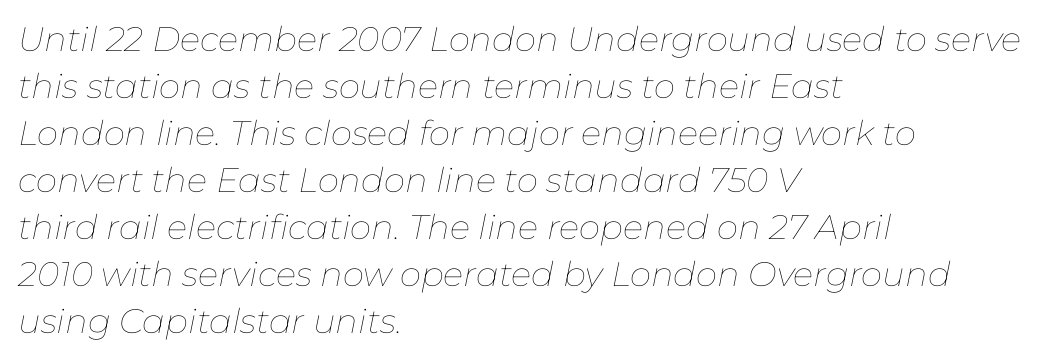
Q: Is the text bold? A: No.
Q: Is the text italic (slanted)? A: Yes, it leans right by about 11 degrees.
Q: Is the text underlined? A: No.
Q: How is the paragraph aligned? A: Left-aligned.
Q: Is the spacing between letters normal or unusually wide? A: Normal.
Q: Is the spacing between lines tight, normal or loose? A: Normal.
Q: Width (condensed, normal, or wide)? A: Normal.
Q: Stroke contrast? A: Low.
Q: x-height? A: Medium.
Q: Monospaced? A: No.
